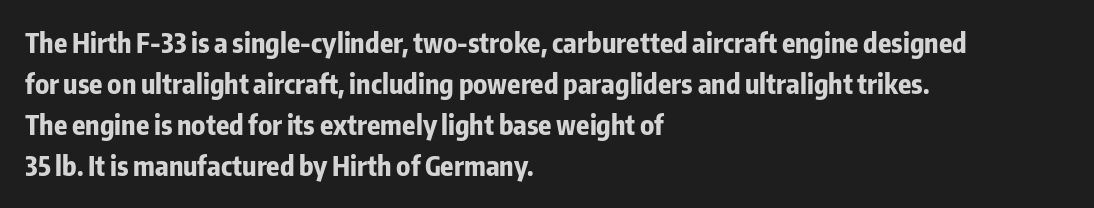
Q: Is the text bold? A: Yes.
Q: Is the text italic (slanted)? A: No, it is upright.
Q: Is the text underlined? A: No.
Q: How is the paragraph aligned? A: Left-aligned.
Q: Is the spacing between letters normal or unusually wide? A: Normal.
Q: Is the spacing between lines tight, normal or loose? A: Normal.
